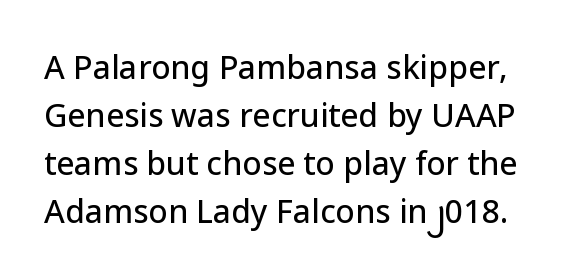
Q: Is the text italic (slanted)? A: No, it is upright.
Q: Is the typeface a serif or a sans-serif typeface? A: Sans-serif.
Q: Is the text underlined? A: No.
Q: Is the spacing between letters normal or unusually wide? A: Normal.
Q: Is the spacing between lines tight, normal or loose? A: Normal.
Q: Width (condensed, normal, or wide)? A: Normal.
Q: Stroke contrast? A: Low.
Q: x-height? A: Medium.
Q: Monospaced? A: No.
